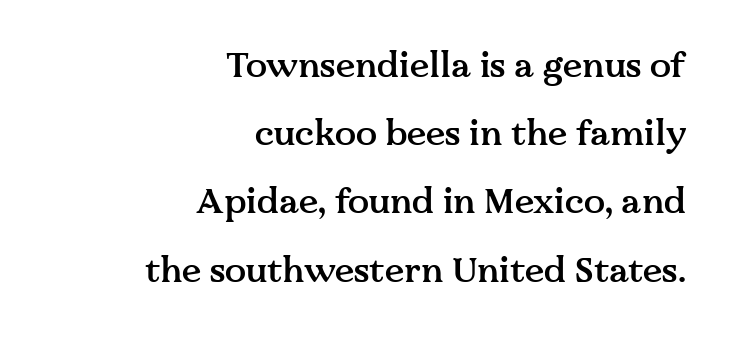
Q: Is the text bold? A: Semi-bold.
Q: Is the text italic (slanted)? A: No, it is upright.
Q: Is the typeface a serif or a sans-serif typeface? A: Serif.
Q: Is the text underlined? A: No.
Q: How is the paragraph aligned? A: Right-aligned.
Q: Is the spacing between letters normal or unusually wide? A: Normal.
Q: Is the spacing between lines tight, normal or loose? A: Loose.
Q: Width (condensed, normal, or wide)? A: Normal.
Q: Stroke contrast? A: Medium.
Q: x-height? A: Medium.
Q: Monospaced? A: No.
